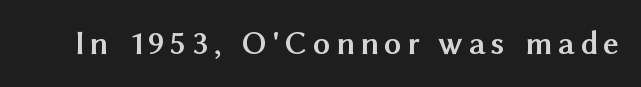
Q: Is the text bold? A: Yes.
Q: Is the text italic (slanted)? A: No, it is upright.
Q: Is the typeface a serif or a sans-serif typeface? A: Sans-serif.
Q: Is the text underlined? A: No.
Q: Width (condensed, normal, or wide)? A: Normal.
Q: Stroke contrast? A: Medium.
Q: x-height? A: Medium.
Q: Monospaced? A: No.
